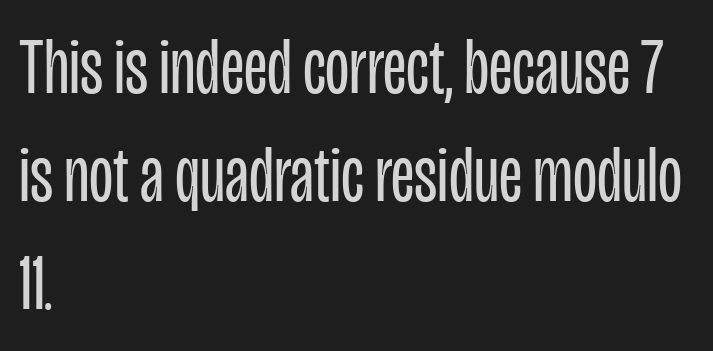
Q: Is the text bold? A: No.
Q: Is the text italic (slanted)? A: No, it is upright.
Q: Is the typeface a serif or a sans-serif typeface? A: Sans-serif.
Q: Is the text underlined? A: No.
Q: How is the paragraph aligned? A: Left-aligned.
Q: Is the spacing between letters normal or unusually wide? A: Normal.
Q: Is the spacing between lines tight, normal or loose? A: Normal.
Q: Width (condensed, normal, or wide)? A: Condensed.
Q: Stroke contrast? A: Low.
Q: x-height? A: Large.
Q: Monospaced? A: No.
